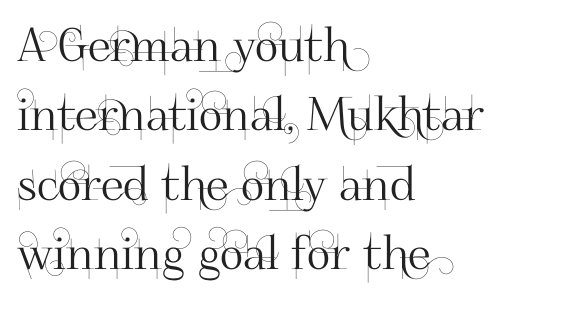
The image shows 46 px sans-serif type, upright; set left-aligned, normal line spacing (1.51x), normal letter spacing, not underlined; high stroke contrast and a small x-height.
